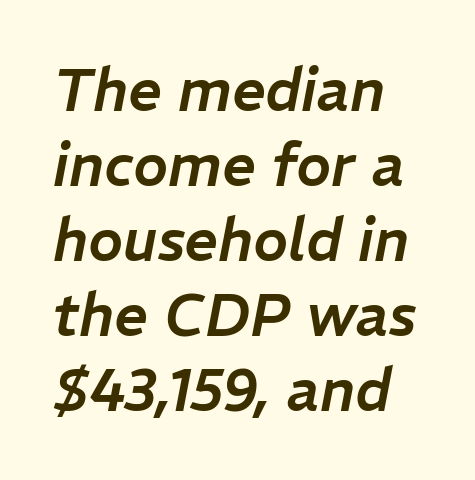
The image shows 59 px text type, italic (leaning right); set left-aligned, normal line spacing (1.27x), normal letter spacing, not underlined; low stroke contrast and a medium x-height.
